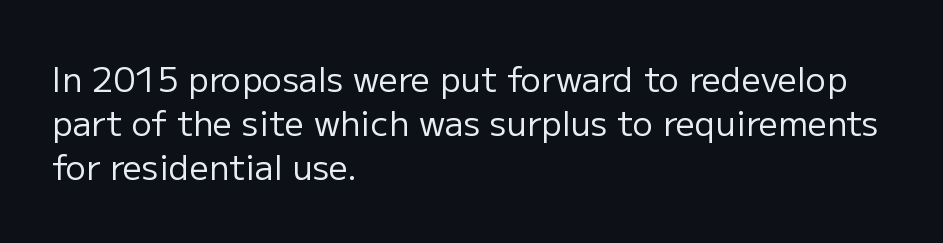
{"serif": "no", "italic": "no", "bold": "no", "weight": "regular", "width": "normal", "stroke_contrast": "low", "x_height": "medium", "monospaced": "no", "underline": "no", "align": "left", "line_spacing": "normal", "line_spacing_ratio": 1.3, "letter_spacing": "normal", "letter_spacing_em": 0.0, "glyph_px": 34}
